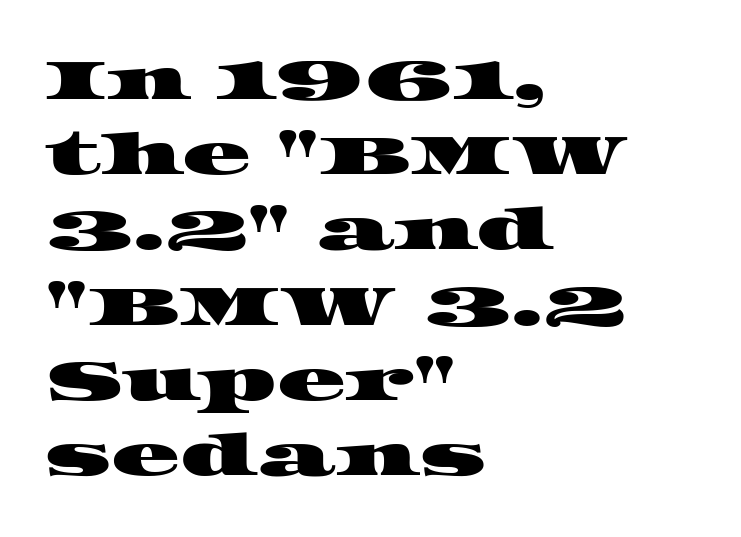
Q: Is the typeface a serif or a sans-serif typeface? A: Serif.
Q: Is the text underlined? A: No.
Q: How is the paragraph aligned? A: Left-aligned.
Q: Is the spacing between letters normal or unusually wide? A: Normal.
Q: Is the spacing between lines tight, normal or loose? A: Normal.
Q: Width (condensed, normal, or wide)? A: Wide.
Q: Stroke contrast? A: High.
Q: x-height? A: Large.
Q: Monospaced? A: No.
